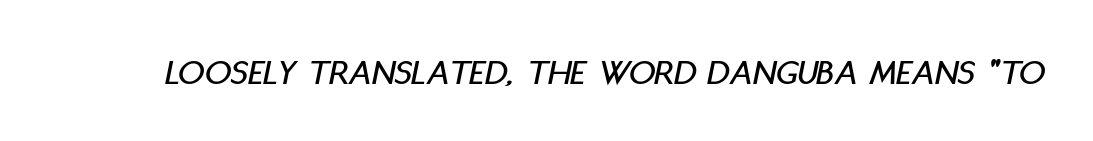
Q: Is the text italic (slanted)? A: Yes, it leans right by about 11 degrees.
Q: Is the text underlined? A: No.
Q: Is the spacing between letters normal or unusually wide? A: Normal.
Q: Width (condensed, normal, or wide)? A: Condensed.
Q: Stroke contrast? A: Low.
Q: x-height? A: Large.
Q: Monospaced? A: No.
